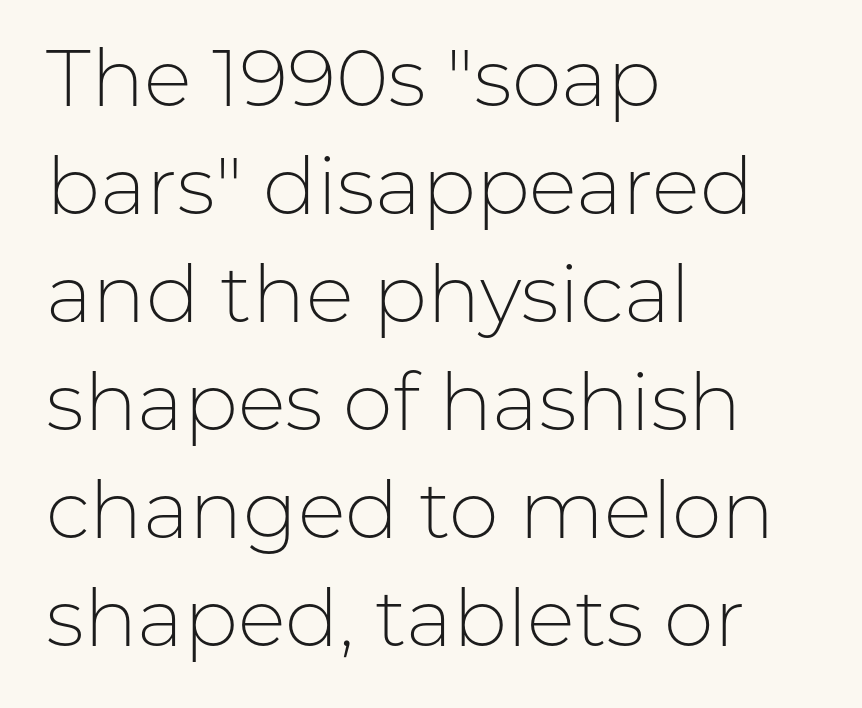
{"serif": "no", "italic": "no", "bold": "no", "weight": "light", "width": "normal", "stroke_contrast": "low", "x_height": "medium", "monospaced": "no", "underline": "no", "align": "left", "line_spacing": "normal", "line_spacing_ratio": 1.35, "letter_spacing": "normal", "letter_spacing_em": 0.0, "glyph_px": 80}
